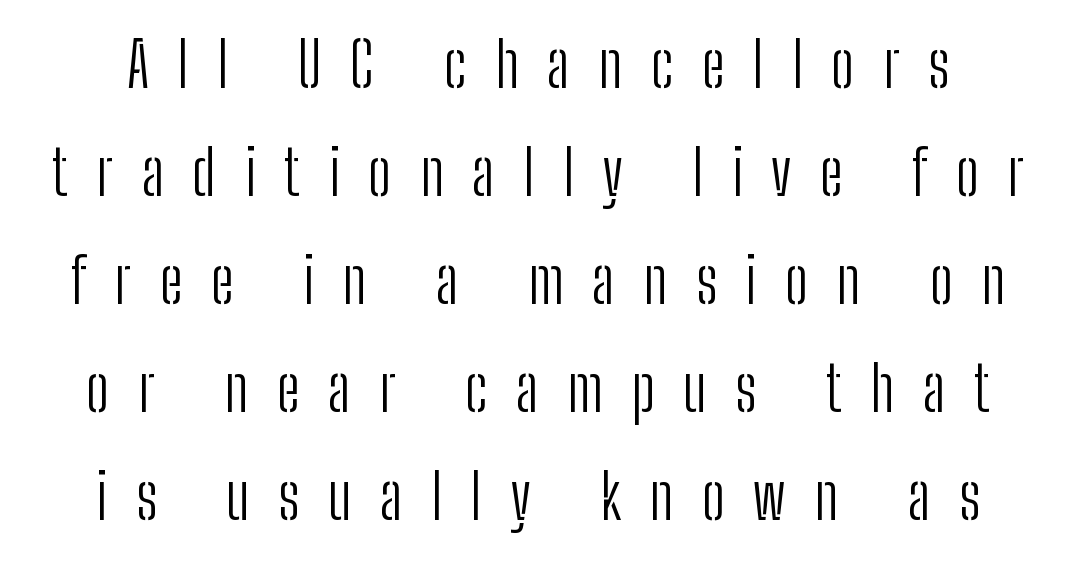
The image shows 62 px light, condensed sans-serif type, upright; set line spacing 1.74x, unusually wide letter spacing (+0.46 em), not underlined; low stroke contrast and a medium x-height.
